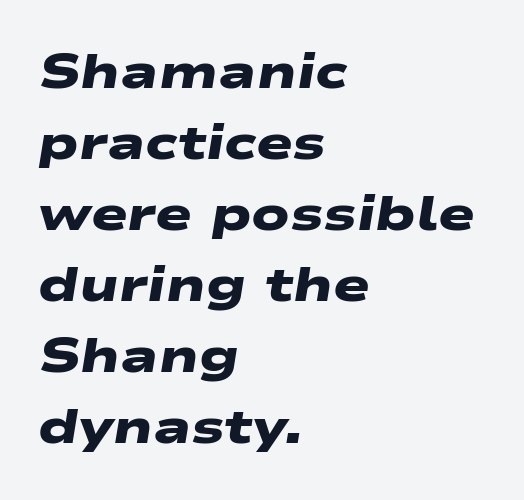
The image shows 49 px heavy, wide sans-serif type; set left-aligned, normal line spacing (1.45x), normal letter spacing, not underlined; low stroke contrast and a medium x-height.
